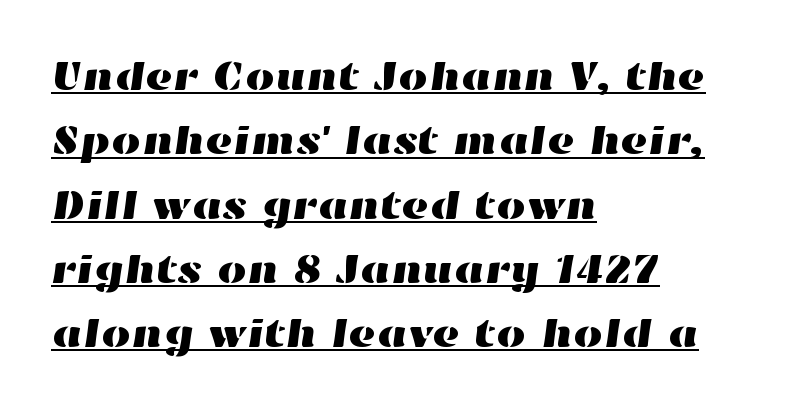
Leftover space on each line is placed entirely after the last word. Character widths vary here, with narrow letters taking less room than wide ones. Is there an underline? Yes — a line sits under the letters. Vertically, the passage feels balanced, rows spaced as you'd expect.
